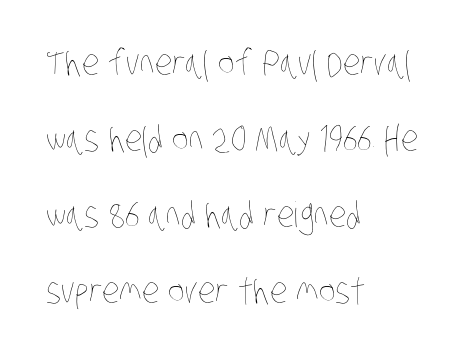
{"bold": "no", "weight": "thin", "width": "condensed", "stroke_contrast": "low", "x_height": "large", "monospaced": "no", "underline": "no", "align": "left", "line_spacing": "loose", "line_spacing_ratio": 2.17, "letter_spacing": "normal", "letter_spacing_em": 0.0, "glyph_px": 35}
